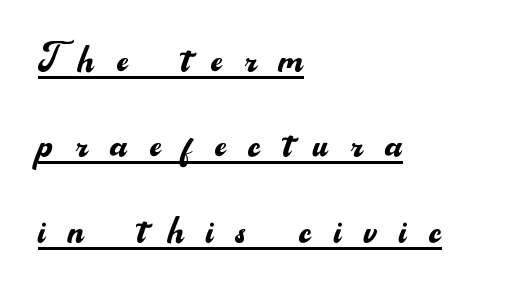
{"serif": "no", "bold": "no", "weight": "regular", "width": "normal", "stroke_contrast": "medium", "x_height": "small", "monospaced": "no", "underline": "yes", "align": "left", "line_spacing_ratio": 1.78, "letter_spacing": "wide", "letter_spacing_em": 0.47, "glyph_px": 48}
